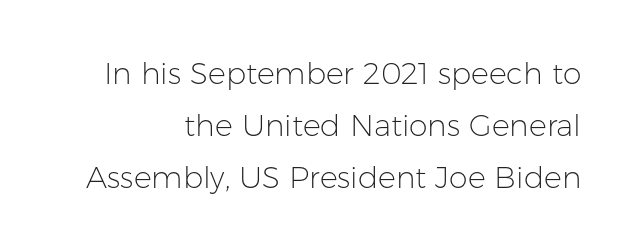
The image shows 30 px light sans-serif type, upright; set right-aligned, line spacing 1.74x, normal letter spacing, not underlined; low stroke contrast and a medium x-height.
